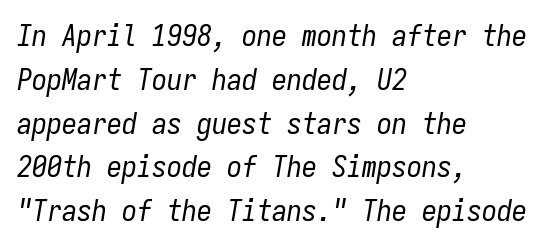
The image shows 30 px regular-weight, condensed type, italic (leaning right), monospaced; set left-aligned, normal line spacing (1.46x), normal letter spacing, not underlined; low stroke contrast and a medium x-height.
